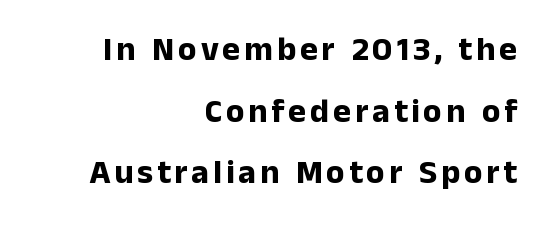
The image shows 34 px bold sans-serif type, upright; set right-aligned, line spacing 1.81x, not underlined; low stroke contrast and a medium x-height.
